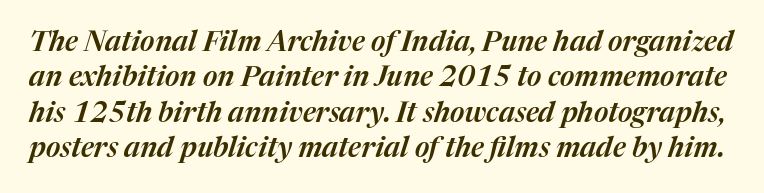
{"italic": "yes", "lean": "right", "slant_degrees": 17, "width": "normal", "stroke_contrast": "medium", "x_height": "medium", "monospaced": "no", "underline": "no", "line_spacing": "normal", "line_spacing_ratio": 1.26, "letter_spacing": "normal", "letter_spacing_em": 0.0, "glyph_px": 28}
